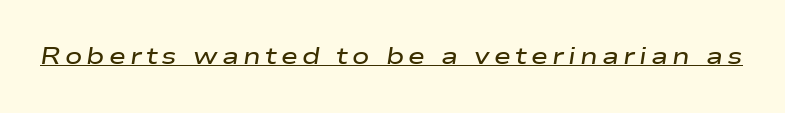
The face used here appears with an underline applied. Typesetter's note: demi weight, one step under bold. The typography opts for an oblique posture over an upright one.
